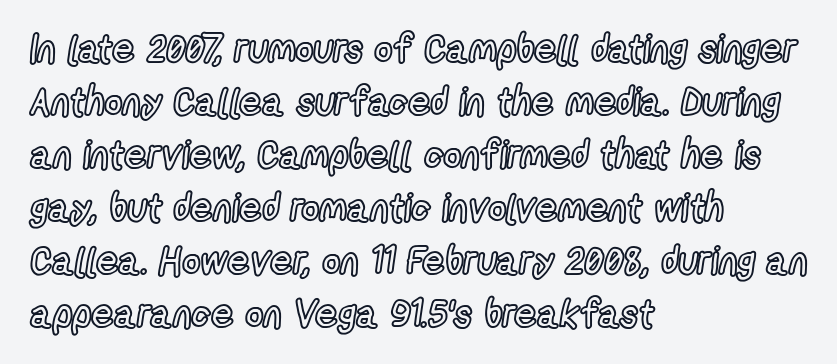
The image shows 39 px condensed type; set left-aligned, normal line spacing (1.36x), normal letter spacing, not underlined; a medium x-height.
